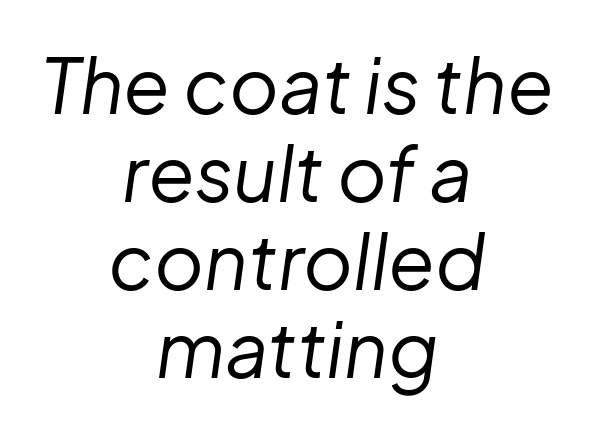
The image shows 76 px regular-weight type, italic (leaning right); set centered, line spacing 1.16x, normal letter spacing, not underlined; low stroke contrast and a medium x-height.
